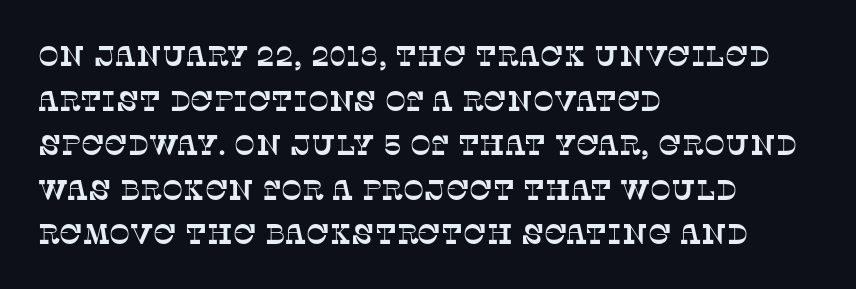
{"serif": "yes", "width": "normal", "stroke_contrast": "low", "x_height": "large", "monospaced": "no", "underline": "no", "align": "left", "line_spacing": "normal", "line_spacing_ratio": 1.59, "letter_spacing": "normal", "letter_spacing_em": 0.0, "glyph_px": 28}
